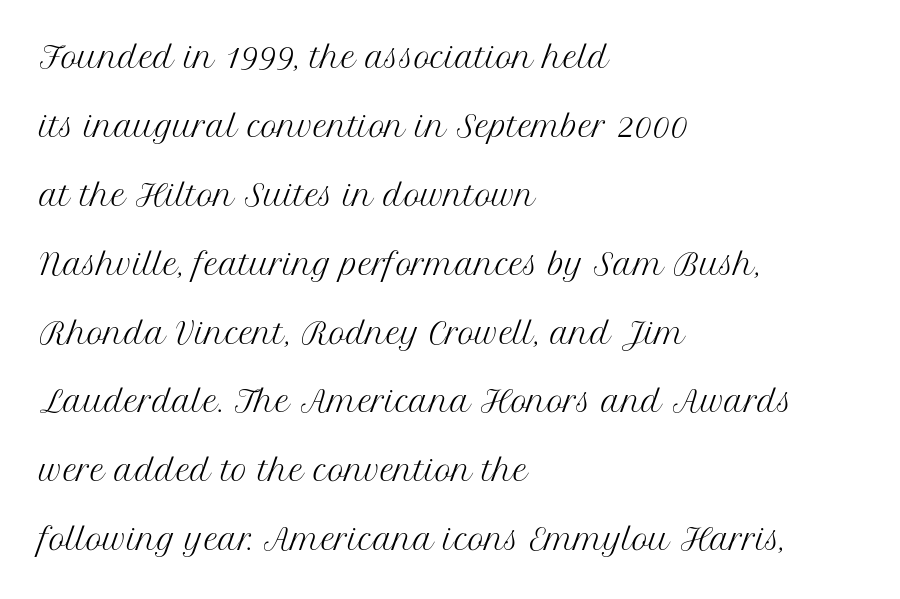
{"bold": "no", "weight": "regular", "width": "normal", "stroke_contrast": "medium", "x_height": "medium", "monospaced": "no", "underline": "no", "align": "left", "line_spacing": "loose", "line_spacing_ratio": 2.46, "letter_spacing": "normal", "letter_spacing_em": 0.0, "glyph_px": 28}
